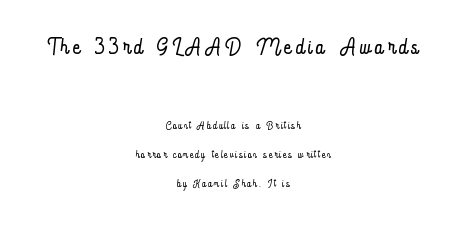
Q: Is the text bold? A: No.
Q: Is the text underlined? A: No.
Q: How is the paragraph aligned? A: Centered.
Q: Is the spacing between lines tight, normal or loose? A: Loose.
Q: Which block of text is set in a larger size, the first (top) or the second (bottom)? A: The first (top) one.
Q: Width (condensed, normal, or wide)? A: Condensed.
Q: Stroke contrast? A: Low.
Q: x-height? A: Small.
Q: Monospaced? A: No.
